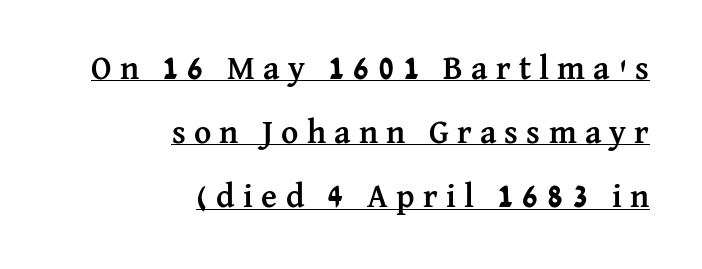
{"serif": "yes", "italic": "no", "bold": "yes", "weight": "semibold", "width": "normal", "stroke_contrast": "medium", "x_height": "medium", "monospaced": "no", "underline": "yes", "align": "right", "line_spacing": "loose", "line_spacing_ratio": 1.94, "letter_spacing": "wide", "letter_spacing_em": 0.25, "glyph_px": 33}
